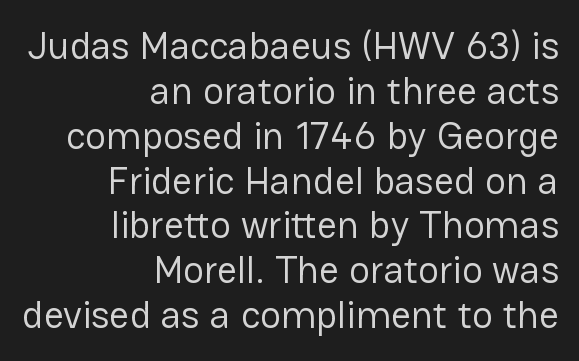
Q: Is the text bold? A: No.
Q: Is the text italic (slanted)? A: No, it is upright.
Q: Is the typeface a serif or a sans-serif typeface? A: Sans-serif.
Q: Is the text underlined? A: No.
Q: How is the paragraph aligned? A: Right-aligned.
Q: Is the spacing between letters normal or unusually wide? A: Normal.
Q: Is the spacing between lines tight, normal or loose? A: Tight.
Q: Width (condensed, normal, or wide)? A: Normal.
Q: Stroke contrast? A: Low.
Q: x-height? A: Medium.
Q: Monospaced? A: No.
